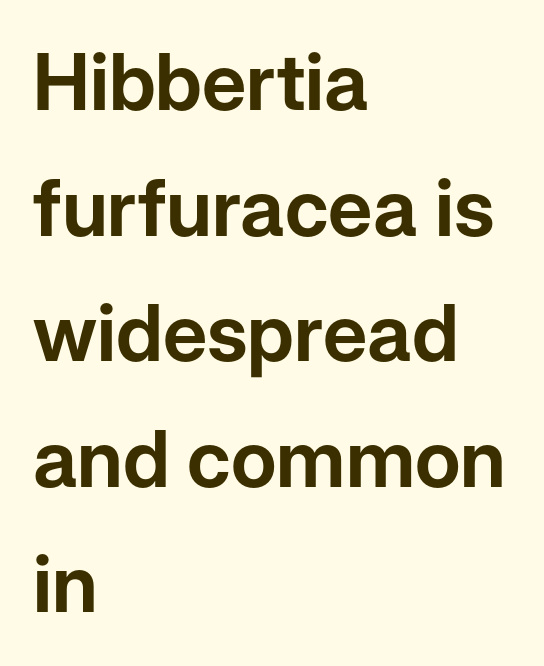
The image shows 79 px sans-serif type, upright; set left-aligned, normal line spacing (1.59x), normal letter spacing, not underlined; low stroke contrast and a medium x-height.
